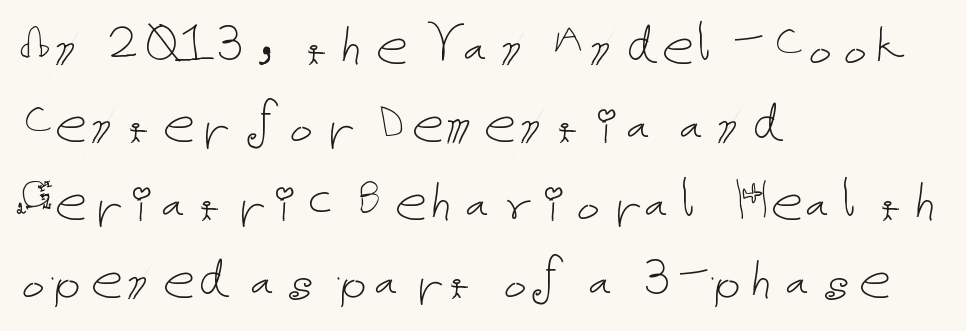
The image shows 64 px thin type, upright; set left-aligned, line spacing 1.22x, normal letter spacing, not underlined; low stroke contrast and a medium x-height.
